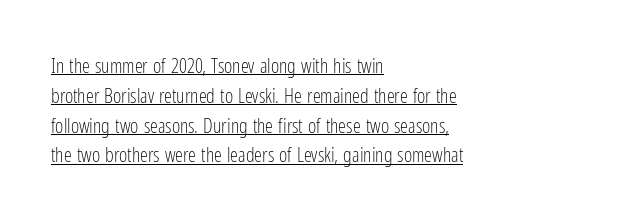
{"italic": "no", "bold": "no", "underline": "yes", "align": "left", "line_spacing": "normal", "line_spacing_ratio": 1.49, "letter_spacing": "normal", "letter_spacing_em": 0.0, "glyph_px": 20}
